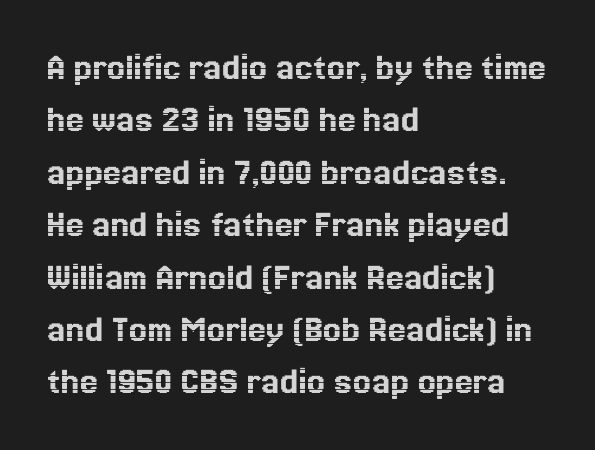
The image shows 40 px text type, upright; set left-aligned, normal line spacing (1.31x), normal letter spacing, not underlined; a medium x-height.
